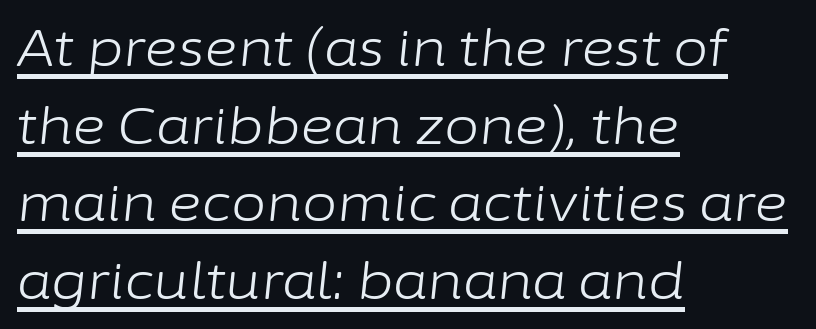
The image shows 51 px light type, italic (leaning right); set left-aligned, normal line spacing (1.52x), normal letter spacing, underlined; low stroke contrast and a medium x-height.
